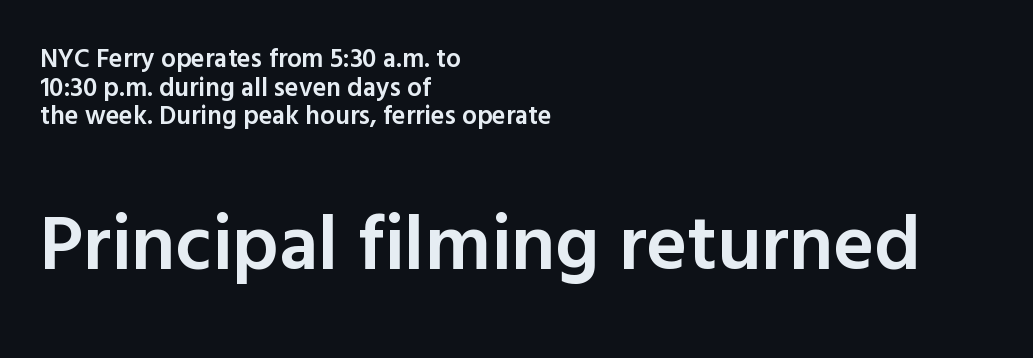
The letters stand upright; this is a roman face. A typesetter would call this leading minimal, almost set solid. Compared with a centered layout, this one pins lines to the left instead. Compared with typical body copy, the letter spacing here is the same. Note the varied advance widths — an 'i' is clearly narrower than an 'm'. The font is running at a semibold setting, under full bold.
